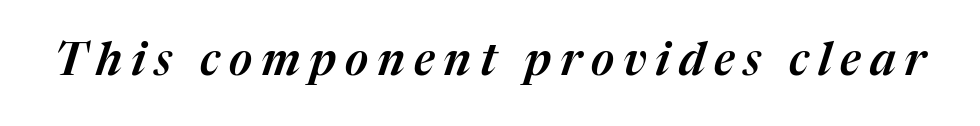
The image shows 45 px text type, italic (leaning right); set unusually wide letter spacing (+0.2 em), not underlined; medium stroke contrast and a medium x-height.
